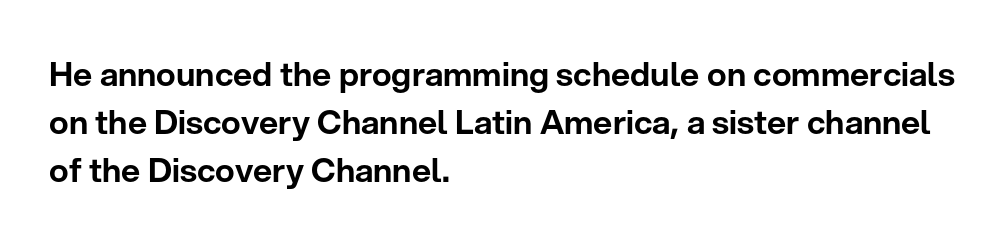
{"serif": "no", "italic": "no", "width": "normal", "stroke_contrast": "low", "x_height": "medium", "monospaced": "no", "underline": "no", "align": "left", "line_spacing": "normal", "line_spacing_ratio": 1.46, "letter_spacing": "normal", "letter_spacing_em": 0.0, "glyph_px": 33}
